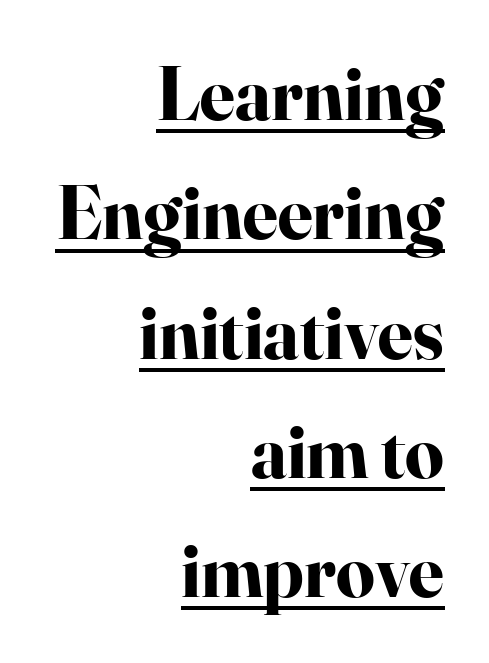
{"serif": "yes", "italic": "no", "bold": "yes", "weight": "bold", "width": "normal", "stroke_contrast": "high", "x_height": "small", "monospaced": "no", "underline": "yes", "align": "right", "line_spacing": "normal", "line_spacing_ratio": 1.57, "letter_spacing": "normal", "letter_spacing_em": 0.0, "glyph_px": 76}
